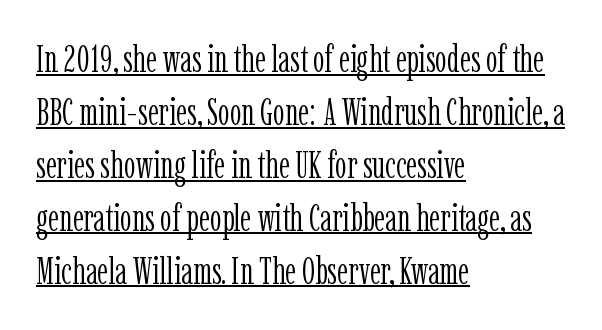
Is this a fixed-width face? No — the glyphs have proportional, varying widths. This is the regular roman posture of the typeface. Students, observe: this is what conventionally led text looks like. Serif or sans? Serif — the stroke terminals have little feet.
